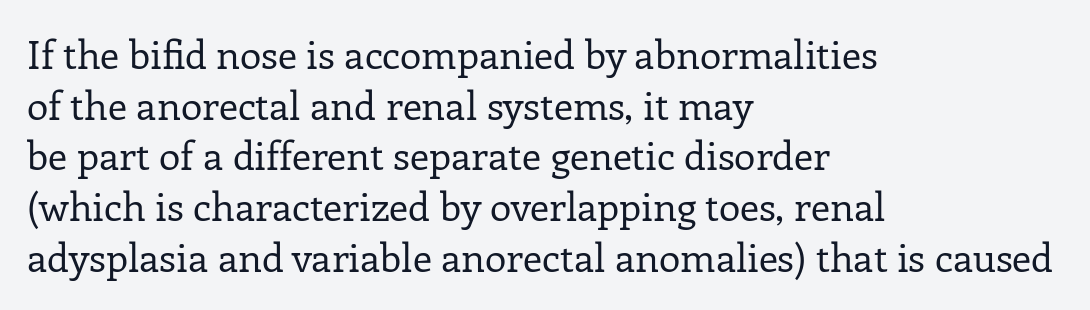
{"serif": "yes", "italic": "no", "bold": "no", "weight": "regular", "width": "normal", "stroke_contrast": "low", "x_height": "medium", "monospaced": "no", "underline": "no", "align": "left", "line_spacing": "normal", "line_spacing_ratio": 1.3, "letter_spacing": "normal", "letter_spacing_em": 0.0, "glyph_px": 39}
